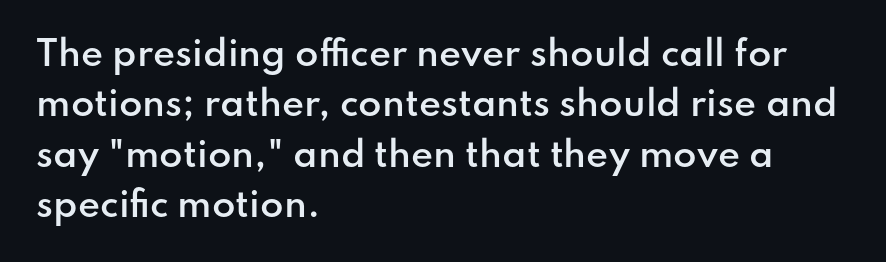
{"serif": "no", "italic": "no", "bold": "semi", "weight": "semibold", "width": "normal", "stroke_contrast": "low", "x_height": "small", "monospaced": "no", "underline": "no", "align": "left", "line_spacing": "normal", "line_spacing_ratio": 1.48, "letter_spacing": "normal", "letter_spacing_em": 0.0, "glyph_px": 34}
